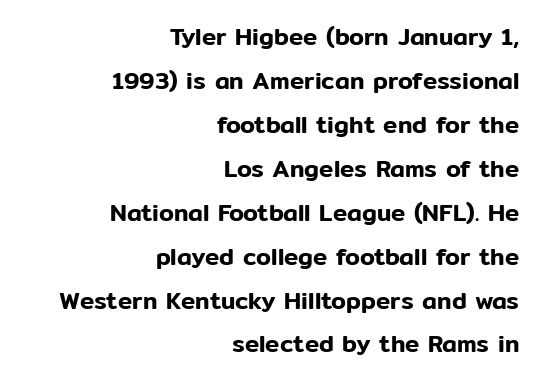
The image shows 24 px text type, upright; set right-aligned, line spacing 1.83x, normal letter spacing, not underlined.
